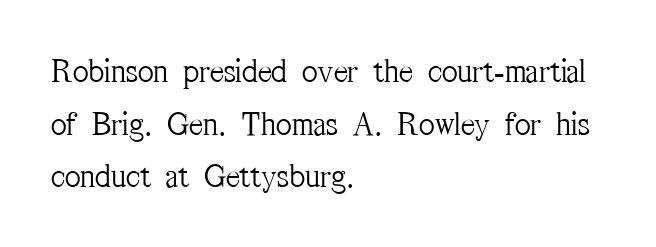
{"serif": "yes", "italic": "no", "bold": "no", "weight": "light", "width": "condensed", "stroke_contrast": "medium", "x_height": "medium", "monospaced": "no", "underline": "no", "align": "left", "line_spacing": "normal", "line_spacing_ratio": 1.55, "letter_spacing": "normal", "letter_spacing_em": 0.0, "glyph_px": 34}
